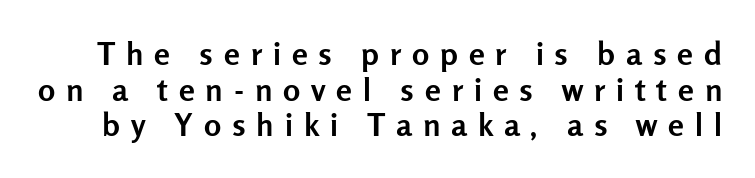
{"serif": "no", "italic": "no", "bold": "yes", "weight": "semibold", "width": "normal", "stroke_contrast": "low", "x_height": "medium", "monospaced": "no", "underline": "no", "line_spacing": "tight", "line_spacing_ratio": 1.11, "letter_spacing": "wide", "letter_spacing_em": 0.34, "glyph_px": 32}
